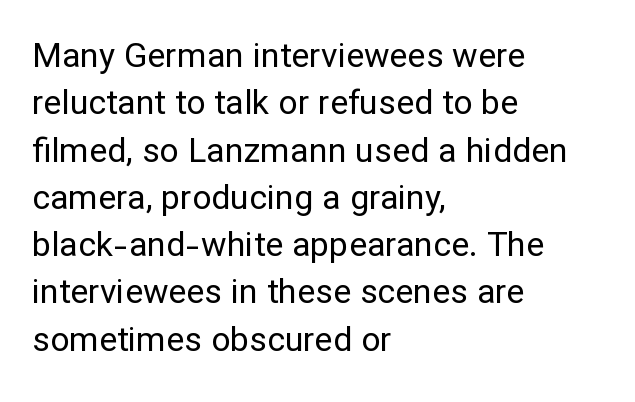
The image shows 34 px regular-weight sans-serif type, upright; set left-aligned, normal line spacing (1.39x), normal letter spacing, not underlined; low stroke contrast and a medium x-height.
